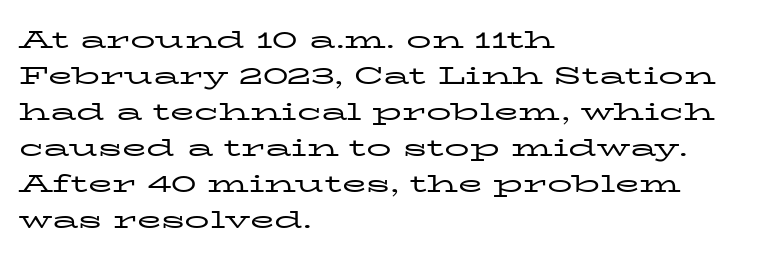
The image shows 25 px text type, upright; set left-aligned, normal line spacing (1.44x), normal letter spacing, not underlined.
